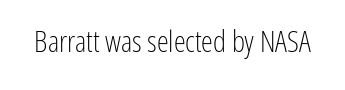
{"serif": "no", "italic": "no", "bold": "no", "weight": "light", "width": "condensed", "stroke_contrast": "low", "x_height": "medium", "monospaced": "no", "underline": "no", "letter_spacing": "normal", "letter_spacing_em": 0.0, "glyph_px": 30}
